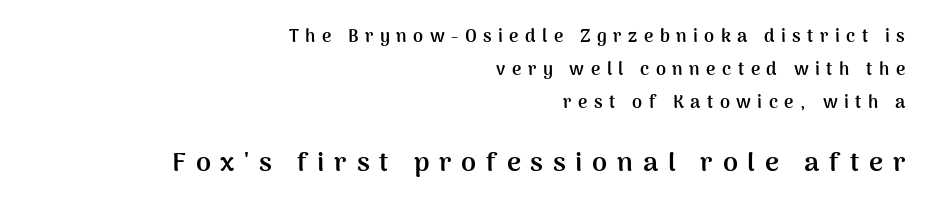
The image shows 27 px bold type, upright; set right-aligned, line spacing 1.82x, unusually wide letter spacing (+0.36 em), not underlined; the second (bottom) block is 1.5x larger.
